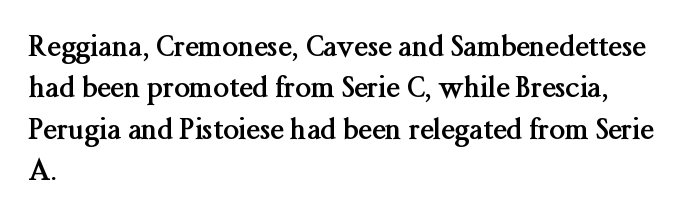
The typesetting leans heavy: a genuine bold. Is the letter spacing exaggerated? No — it looks like the ordinary default. Posture: straight, roman, zero tilt. What kind of face is this? One with serifs. This rendering uses left alignment, leaving the right contour irregular. One glance says typical: line gaps are just what's usual.
